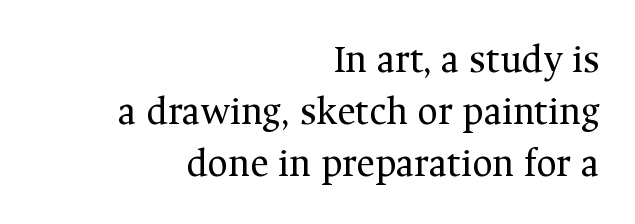
The image shows 40 px regular-weight serif type, upright; set right-aligned, normal line spacing (1.3x), normal letter spacing, not underlined; medium stroke contrast and a medium x-height.
